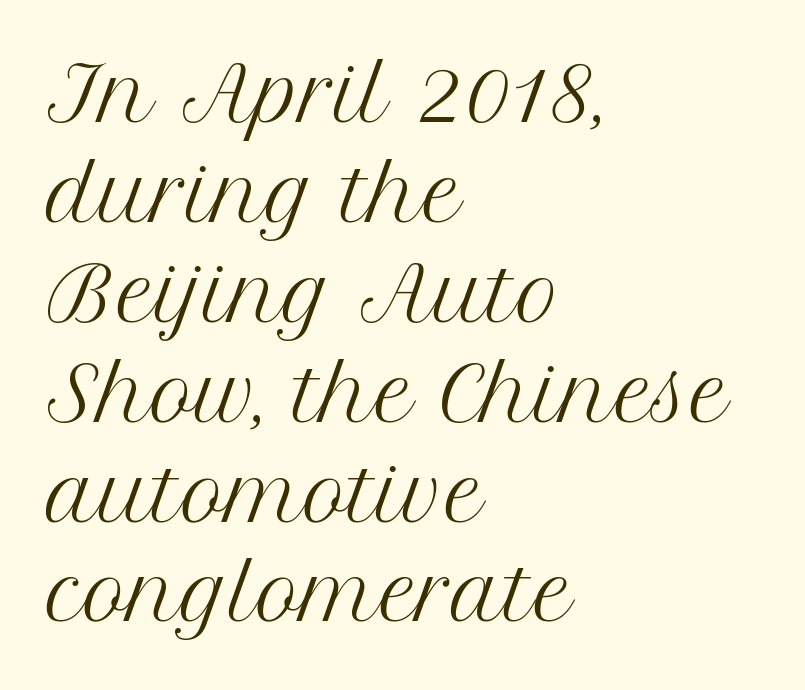
The image shows 74 px regular-weight type; set left-aligned, normal line spacing (1.35x), normal letter spacing, not underlined; medium stroke contrast and a medium x-height.
